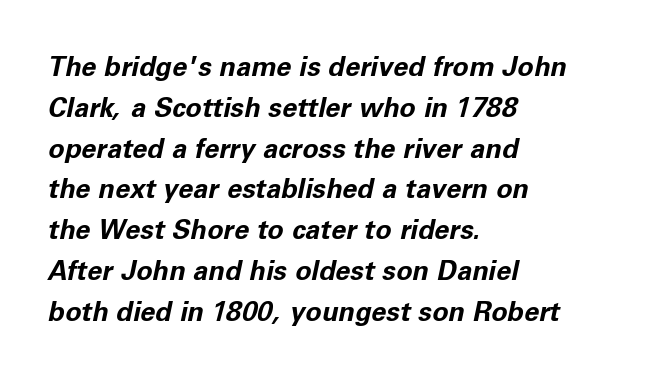
{"italic": "yes", "lean": "right", "slant_degrees": 11, "bold": "yes", "underline": "no", "align": "left", "line_spacing": "normal", "line_spacing_ratio": 1.51, "letter_spacing": "normal", "letter_spacing_em": 0.0, "glyph_px": 27}
